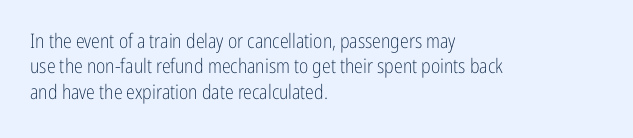
The rows are spaced the way most documents space them. Weight: in the light-to-regular range. Each word holds together tightly as a unit, with standard inter-letter gaps. Nobody drew a line under any word here.
